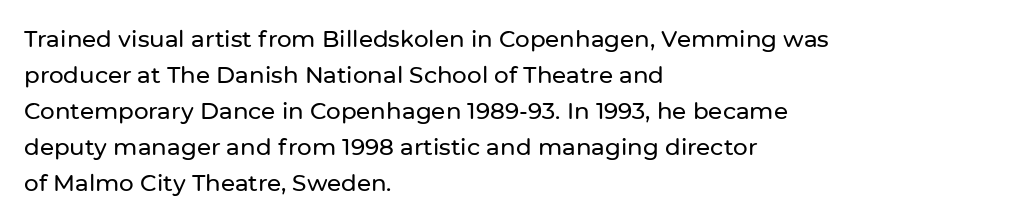
Q: Is the text italic (slanted)? A: No, it is upright.
Q: Is the text underlined? A: No.
Q: How is the paragraph aligned? A: Left-aligned.
Q: Is the spacing between letters normal or unusually wide? A: Normal.
Q: Is the spacing between lines tight, normal or loose? A: Normal.
